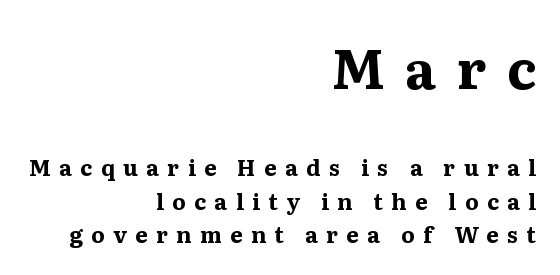
The image shows 54 px bold serif type, upright; set right-aligned, normal line spacing (1.52x), unusually wide letter spacing (+0.38 em), not underlined; the first (top) block is 2.45x larger; medium stroke contrast and a medium x-height.
